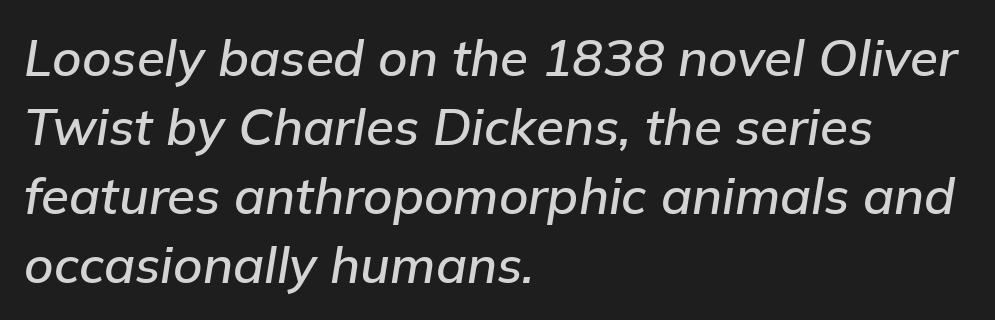
{"italic": "yes", "lean": "right", "slant_degrees": 9, "width": "normal", "stroke_contrast": "low", "x_height": "medium", "monospaced": "no", "underline": "no", "align": "left", "line_spacing": "normal", "line_spacing_ratio": 1.35, "letter_spacing": "normal", "letter_spacing_em": 0.0, "glyph_px": 51}
